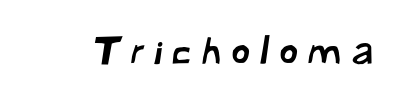
{"serif": "no", "width": "normal", "stroke_contrast": "low", "x_height": "medium", "monospaced": "no", "underline": "no", "letter_spacing": "wide", "letter_spacing_em": 0.28, "glyph_px": 36}
